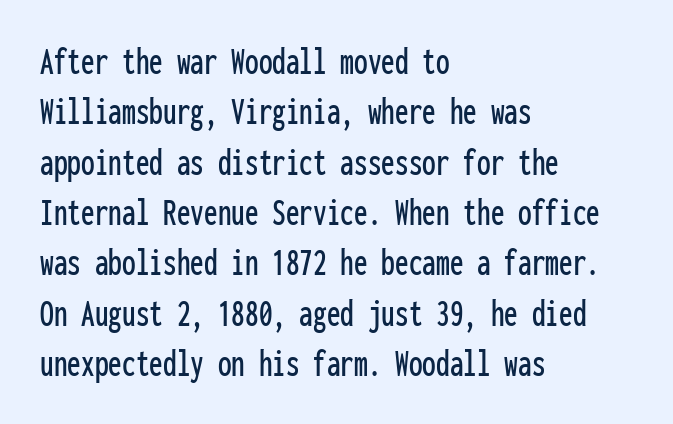
One glance says typical: line gaps are just what's usual. These lines were composed using upright roman letters. The tracking reads as untouched default to a designer's eye. Nothing sits at the stroke ends, so this counts as sans-serif.
